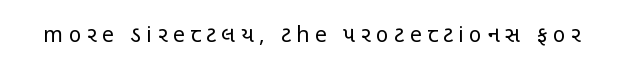
{"italic": "no", "bold": "no", "underline": "no", "letter_spacing": "wide", "letter_spacing_em": 0.27, "glyph_px": 21}
